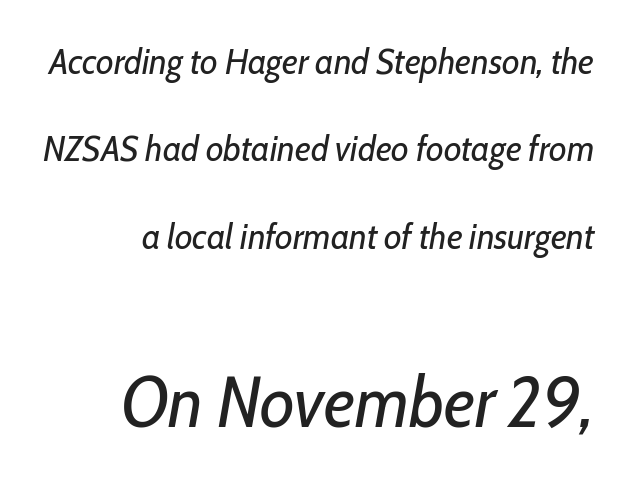
Q: Is the text bold? A: No.
Q: Is the text italic (slanted)? A: Yes, it leans right by about 10 degrees.
Q: Is the text underlined? A: No.
Q: Is the spacing between letters normal or unusually wide? A: Normal.
Q: Is the spacing between lines tight, normal or loose? A: Loose.
Q: Which block of text is set in a larger size, the first (top) or the second (bottom)? A: The second (bottom) one.
Q: Width (condensed, normal, or wide)? A: Condensed.
Q: Stroke contrast? A: Low.
Q: x-height? A: Medium.
Q: Monospaced? A: No.
